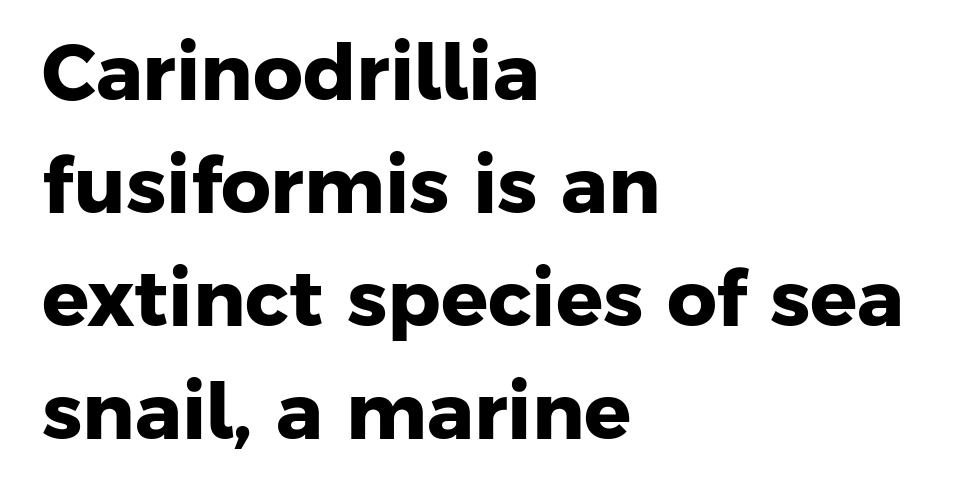
Letterform terminals end flat and unadorned throughout the passage. The baseline area is clear. The typesetting leans heavy: a genuine bold. Observe the ordinary spacing: letters are neighbours, not strangers.
